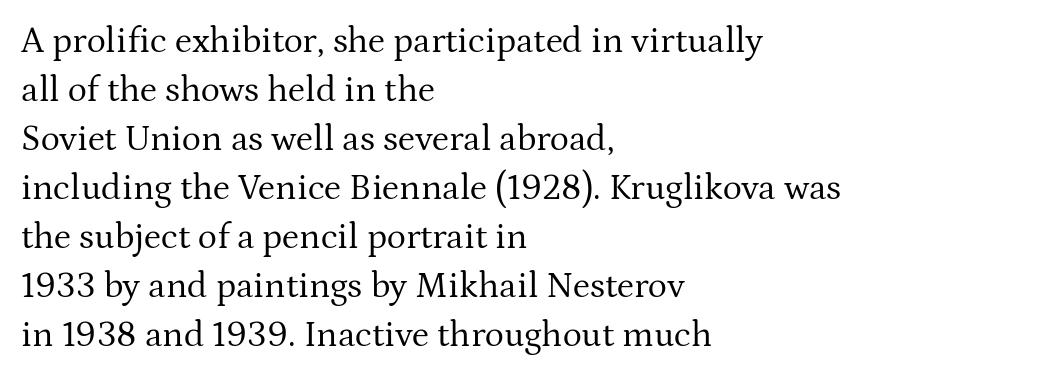
Q: Is the text bold? A: No.
Q: Is the text italic (slanted)? A: No, it is upright.
Q: Is the typeface a serif or a sans-serif typeface? A: Serif.
Q: Is the text underlined? A: No.
Q: How is the paragraph aligned? A: Left-aligned.
Q: Is the spacing between letters normal or unusually wide? A: Normal.
Q: Is the spacing between lines tight, normal or loose? A: Normal.
Q: Width (condensed, normal, or wide)? A: Normal.
Q: Stroke contrast? A: Medium.
Q: x-height? A: Medium.
Q: Monospaced? A: No.
